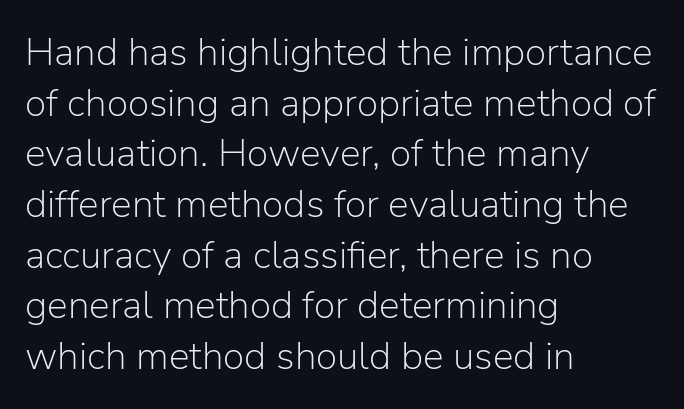
This rendering employs a face without finishing strokes, i.e., a sans-serif. Summary of weight: not heavy and not bold. Has an underline been added? It has not. Italic? Not at all — the glyphs are vertical. Alignment: flush left. You could not count columns in this text — the font is proportionally spaced.
